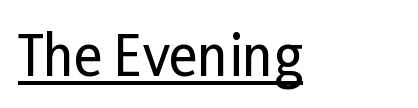
Q: Is the text italic (slanted)? A: No, it is upright.
Q: Is the typeface a serif or a sans-serif typeface? A: Sans-serif.
Q: Is the text underlined? A: Yes.
Q: How is the paragraph aligned? A: Left-aligned.
Q: Is the spacing between letters normal or unusually wide? A: Normal.
Q: Width (condensed, normal, or wide)? A: Condensed.
Q: Stroke contrast? A: Low.
Q: x-height? A: Medium.
Q: Monospaced? A: No.
